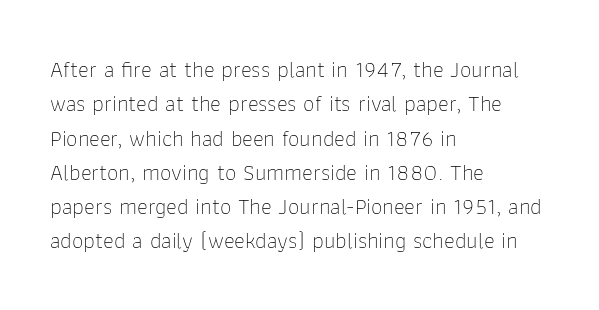
The vertical gap from one line to the next is medium. These lines were composed using upright roman letters. Horizontal alignment here is leftward, the default for most running prose. The gaps between neighbouring characters are ordinary and unremarkable. Weight: regular or lighter.
